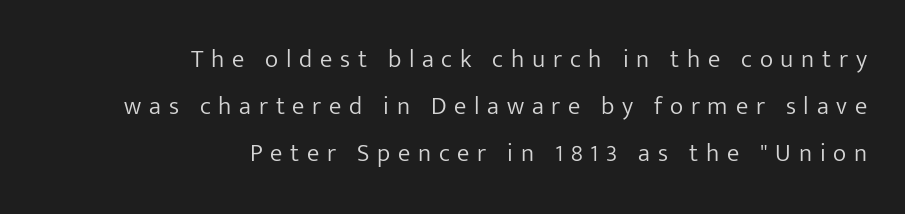
{"italic": "no", "bold": "no", "underline": "no", "align": "right", "line_spacing_ratio": 1.89, "letter_spacing": "wide", "letter_spacing_em": 0.31, "glyph_px": 25}
